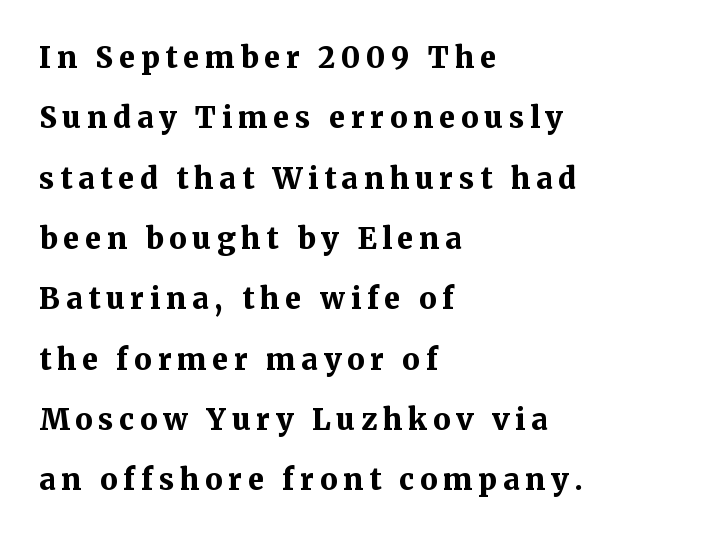
{"serif": "yes", "italic": "no", "bold": "yes", "weight": "bold", "width": "normal", "stroke_contrast": "medium", "x_height": "medium", "monospaced": "no", "underline": "no", "align": "left", "line_spacing": "loose", "line_spacing_ratio": 2.08, "letter_spacing": "wide", "letter_spacing_em": 0.2, "glyph_px": 29}
